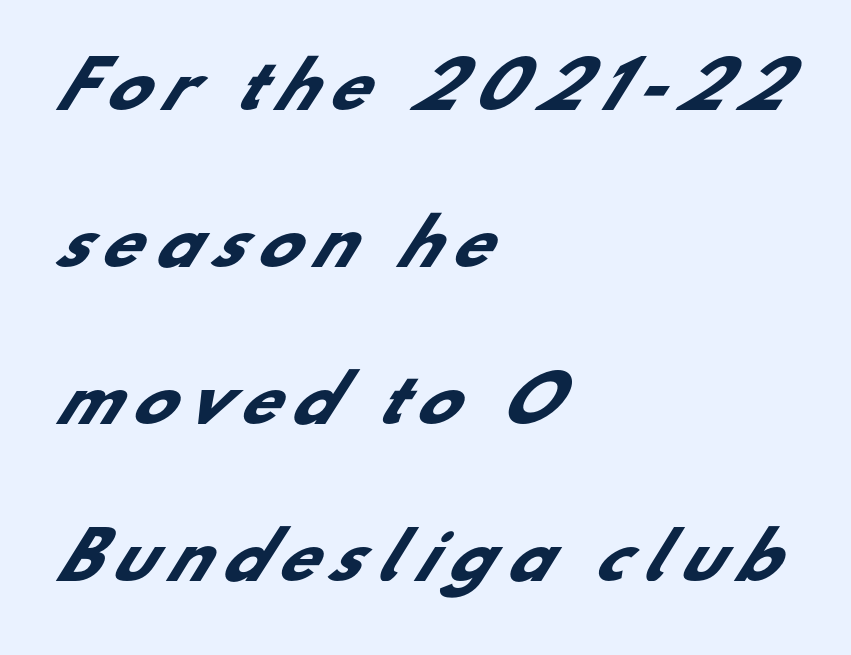
{"serif": "no", "bold": "yes", "weight": "heavy", "width": "normal", "stroke_contrast": "low", "x_height": "small", "monospaced": "no", "underline": "no", "align": "left", "line_spacing": "loose", "line_spacing_ratio": 2.49, "letter_spacing": "wide", "letter_spacing_em": 0.21, "glyph_px": 63}
